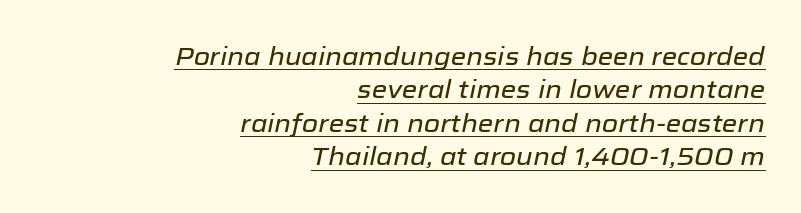
The paragraph shown leans on its right margin. Compared with undecorated copy, this sample adds a rule below the words. Default kerning and tracking; the words read as compact shapes. Line spacing here is normal. Every character sits at an angle, as italics do.
